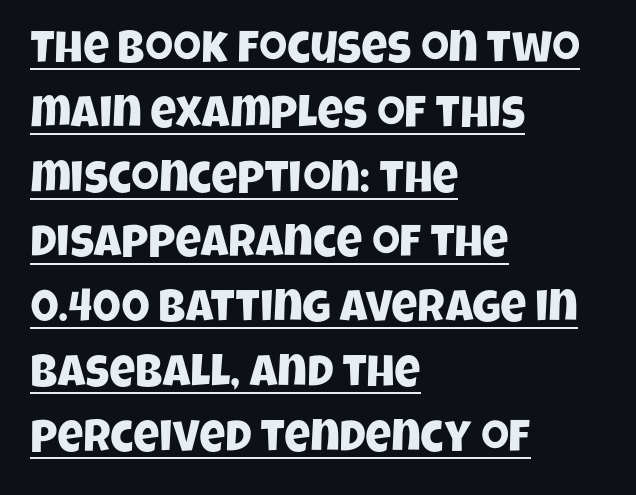
{"serif": "no", "width": "condensed", "stroke_contrast": "low", "x_height": "large", "monospaced": "no", "underline": "yes", "align": "left", "line_spacing": "normal", "line_spacing_ratio": 1.44, "letter_spacing": "normal", "letter_spacing_em": 0.0, "glyph_px": 45}
